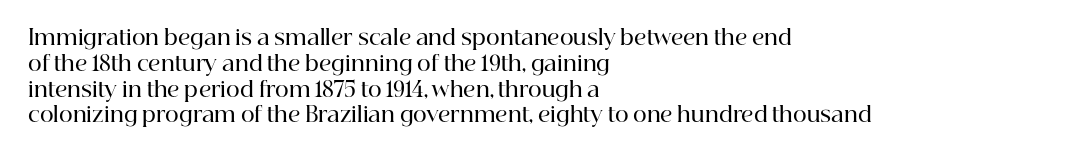
The image shows 21 px text type, upright; set left-aligned, line spacing 1.23x, normal letter spacing, not underlined.
